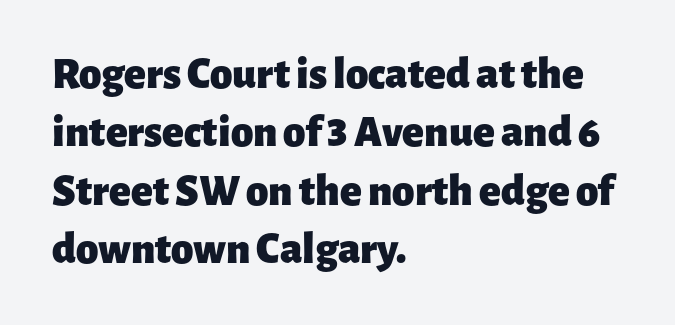
The image shows 45 px heavy sans-serif type, upright; set left-aligned, normal line spacing (1.3x), normal letter spacing, not underlined; low stroke contrast and a medium x-height.
